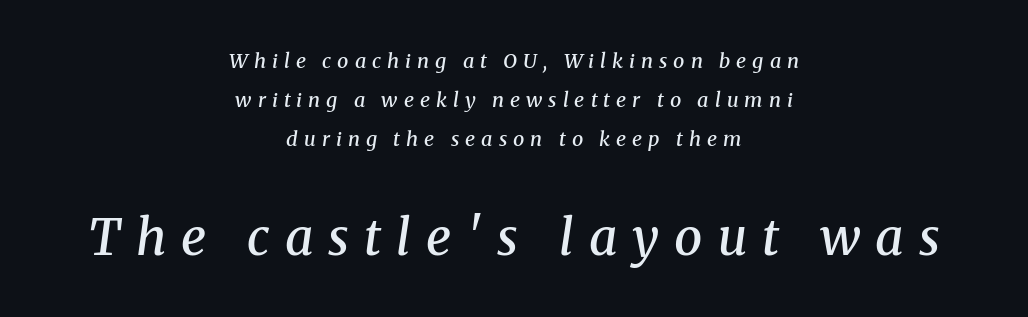
The image shows 50 px semibold serif type, italic (leaning right); set centered, loose line spacing (1.95x), unusually wide letter spacing (+0.3 em), not underlined; the second (bottom) block is 2.5x larger; medium stroke contrast and a medium x-height.
